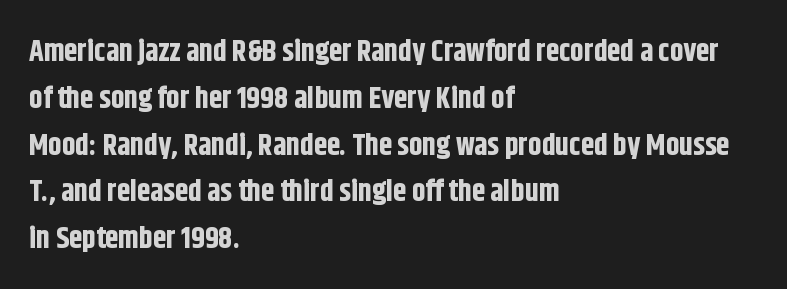
{"serif": "no", "italic": "no", "bold": "yes", "weight": "bold", "width": "condensed", "stroke_contrast": "low", "x_height": "large", "monospaced": "no", "underline": "no", "align": "left", "line_spacing": "normal", "line_spacing_ratio": 1.56, "letter_spacing": "normal", "letter_spacing_em": 0.0, "glyph_px": 30}
